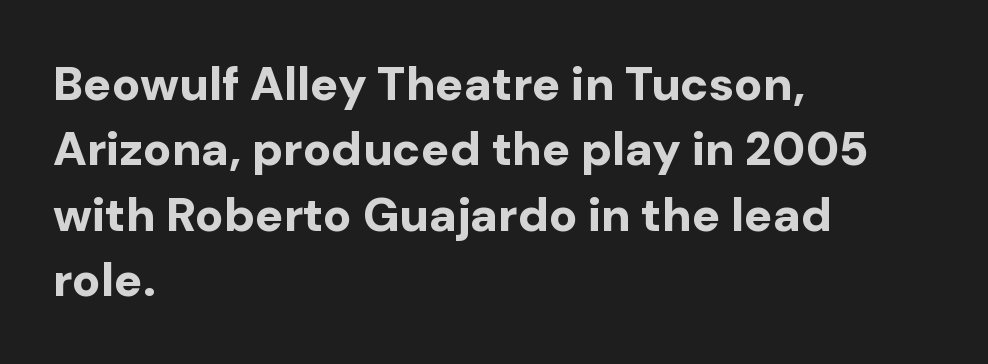
Each glyph is drawn with heavy, bold strokes. Normally led — the rows are evenly, conventionally spaced. Short and long lines alike share a common starting point at left. The foot of each line stays bare and open. These lines are composed in type without serifs. This sample uses an upright cut, with every glyph sitting square on the baseline.
